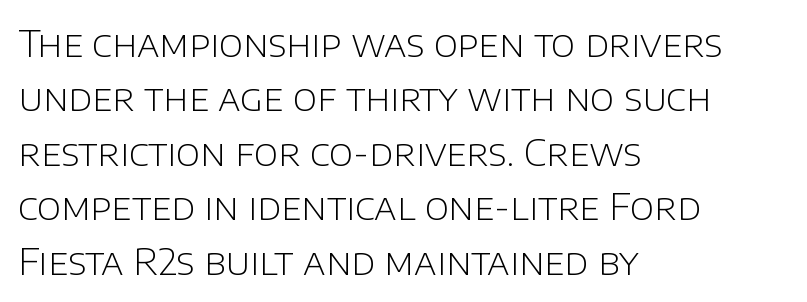
The image shows 37 px light sans-serif type, upright; set left-aligned, normal line spacing (1.47x), normal letter spacing, not underlined; low stroke contrast and a large x-height.
